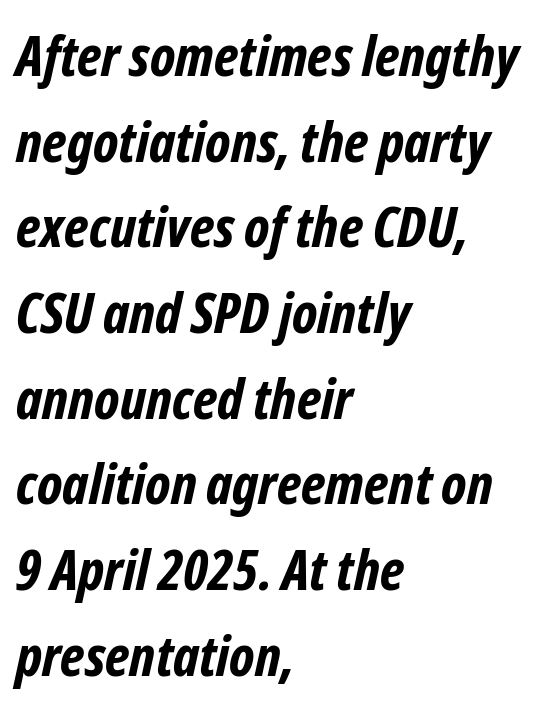
Q: Is the text bold? A: Yes.
Q: Is the typeface a serif or a sans-serif typeface? A: Sans-serif.
Q: Is the text underlined? A: No.
Q: How is the paragraph aligned? A: Left-aligned.
Q: Is the spacing between letters normal or unusually wide? A: Normal.
Q: Is the spacing between lines tight, normal or loose? A: Normal.
Q: Width (condensed, normal, or wide)? A: Condensed.
Q: Stroke contrast? A: Low.
Q: x-height? A: Medium.
Q: Monospaced? A: No.
